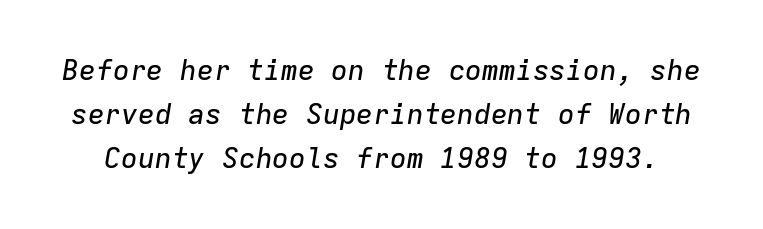
{"italic": "yes", "lean": "right", "slant_degrees": 9, "width": "normal", "stroke_contrast": "low", "x_height": "medium", "monospaced": "yes", "underline": "no", "line_spacing": "normal", "line_spacing_ratio": 1.58, "letter_spacing": "normal", "letter_spacing_em": 0.0, "glyph_px": 28}
